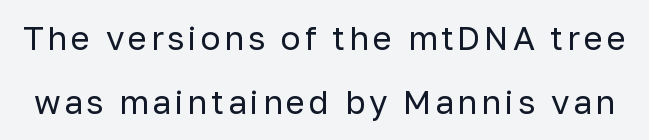
Q: Is the text bold? A: No.
Q: Is the text italic (slanted)? A: No, it is upright.
Q: Is the typeface a serif or a sans-serif typeface? A: Sans-serif.
Q: Is the text underlined? A: No.
Q: Is the spacing between lines tight, normal or loose? A: Loose.
Q: Width (condensed, normal, or wide)? A: Normal.
Q: Stroke contrast? A: Low.
Q: x-height? A: Medium.
Q: Monospaced? A: No.
